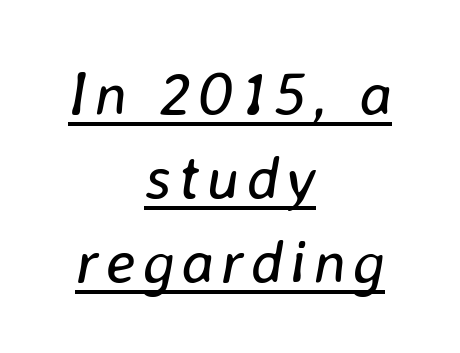
Leading matches the norm, producing a regular column. The face used here is proportionally spaced, like ordinary book or web type. Yep, that's italic — everything's leaning. The strokes carry an ordinary text weight at most. The lettering is marked with a stroke running underneath it. These lines stack symmetrically, like a column narrowing and widening about its center.
